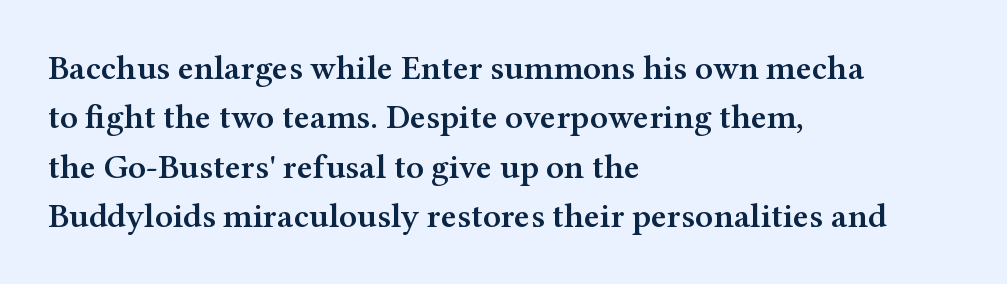
The image shows 34 px semibold, wide serif type, upright; set left-aligned, normal line spacing (1.45x), normal letter spacing, not underlined; medium stroke contrast and a medium x-height.
